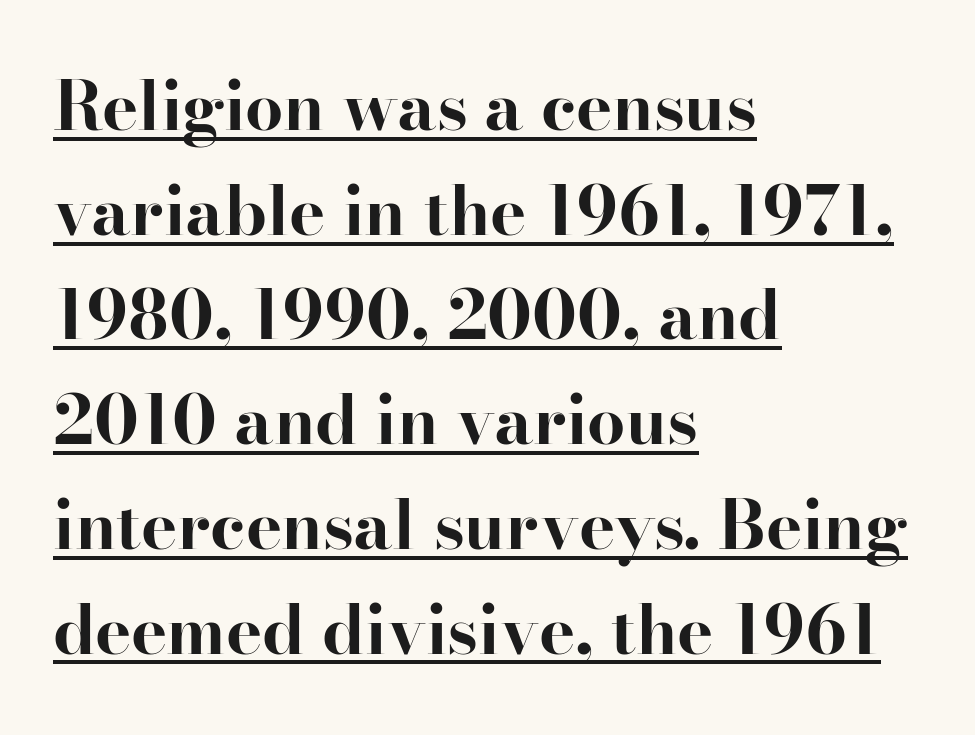
This sample is left-justified, so line endings fall wherever the words run out. Here the designer chose a conventional face with non-uniform glyph widths. Note: serifs present on the glyphs. The sample has been set heavy, in full bold. A baseline rule has been typeset under these characters. Does extra space separate the letters? No, they use regular spacing.
